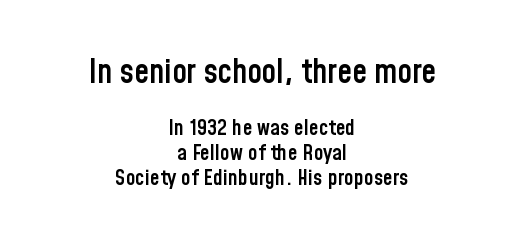
Q: Is the text bold? A: Semi-bold.
Q: Is the text italic (slanted)? A: No, it is upright.
Q: Is the typeface a serif or a sans-serif typeface? A: Sans-serif.
Q: Is the text underlined? A: No.
Q: How is the paragraph aligned? A: Centered.
Q: Is the spacing between letters normal or unusually wide? A: Normal.
Q: Is the spacing between lines tight, normal or loose? A: Tight.
Q: Which block of text is set in a larger size, the first (top) or the second (bottom)? A: The first (top) one.
Q: Width (condensed, normal, or wide)? A: Condensed.
Q: Stroke contrast? A: Low.
Q: x-height? A: Medium.
Q: Monospaced? A: No.
